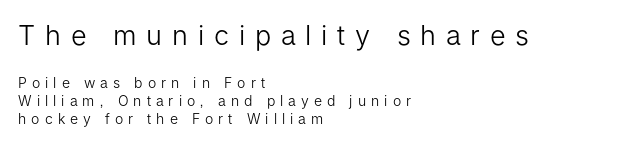
The image shows 27 px text type, upright; set left-aligned, normal line spacing (1.28x), unusually wide letter spacing (+0.36 em), not underlined; the first (top) block is 1.93x larger.
